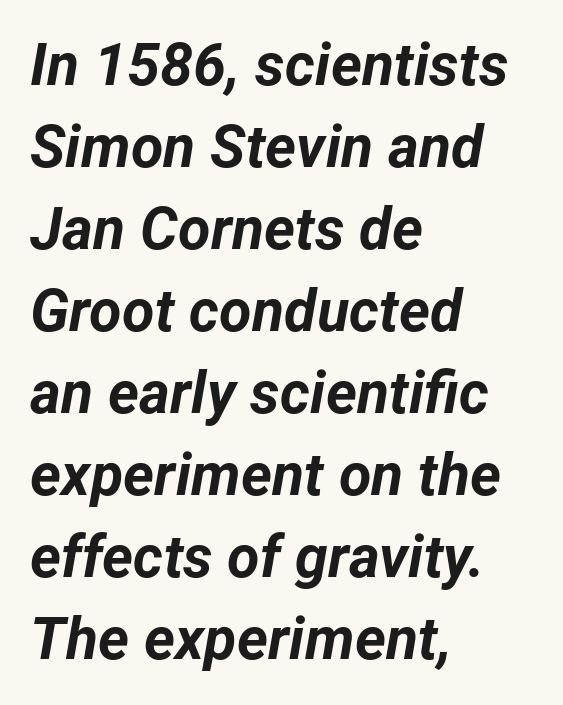
{"italic": "yes", "lean": "right", "slant_degrees": 12, "bold": "yes", "weight": "bold", "width": "normal", "stroke_contrast": "low", "x_height": "medium", "monospaced": "no", "underline": "no", "align": "left", "line_spacing": "normal", "line_spacing_ratio": 1.39, "letter_spacing": "normal", "letter_spacing_em": 0.0, "glyph_px": 59}
